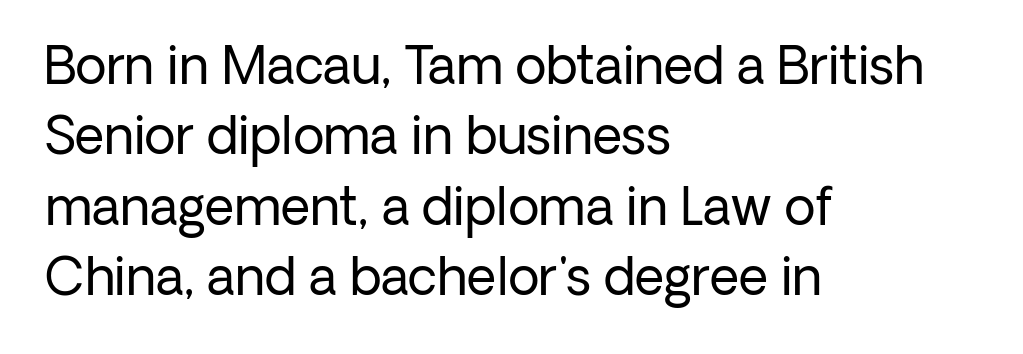
{"serif": "no", "italic": "no", "bold": "no", "weight": "regular", "width": "normal", "stroke_contrast": "low", "x_height": "medium", "monospaced": "no", "underline": "no", "align": "left", "line_spacing": "normal", "line_spacing_ratio": 1.38, "letter_spacing": "normal", "letter_spacing_em": 0.0, "glyph_px": 51}
